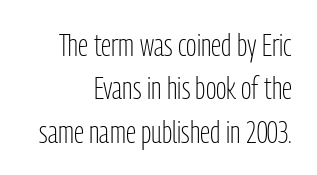
{"serif": "no", "italic": "no", "bold": "no", "weight": "light", "width": "condensed", "stroke_contrast": "low", "x_height": "medium", "monospaced": "no", "underline": "no", "align": "right", "line_spacing": "normal", "line_spacing_ratio": 1.4, "letter_spacing": "normal", "letter_spacing_em": 0.0, "glyph_px": 31}
